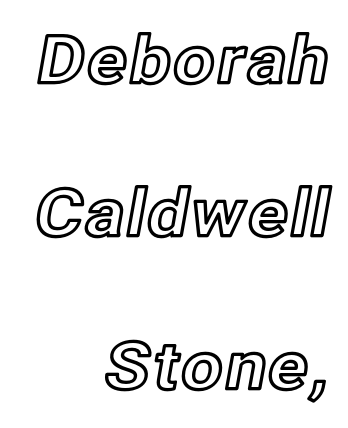
The image shows 66 px text type; set right-aligned, loose line spacing (2.32x), normal letter spacing, not underlined; a medium x-height.
